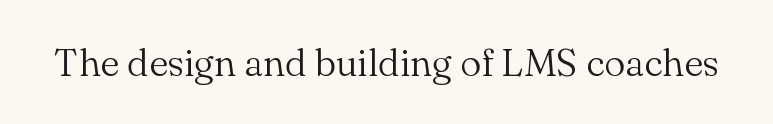
{"serif": "yes", "italic": "no", "bold": "no", "weight": "light", "width": "normal", "stroke_contrast": "medium", "x_height": "small", "monospaced": "no", "underline": "no", "letter_spacing": "normal", "letter_spacing_em": 0.0, "glyph_px": 38}
